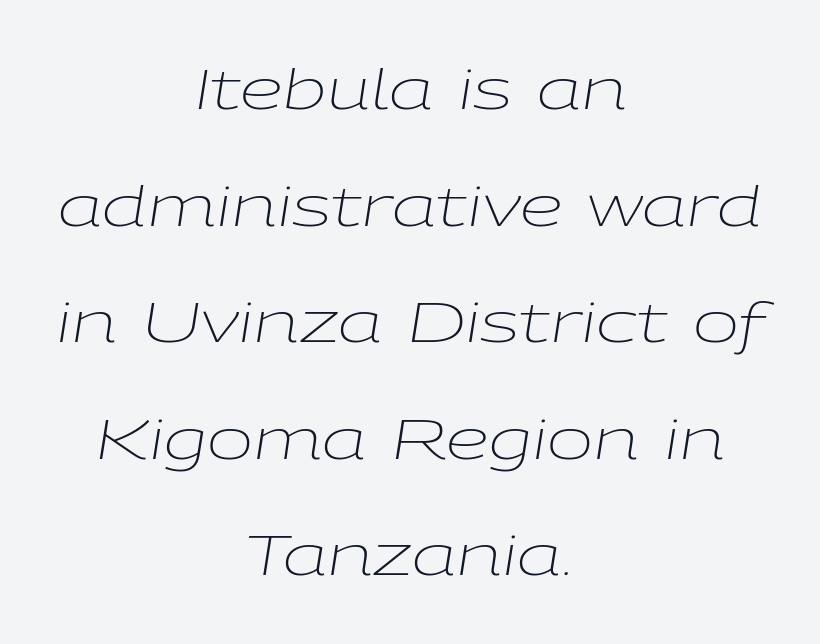
Q: Is the text bold? A: No.
Q: Is the text italic (slanted)? A: Yes, it leans right by about 9 degrees.
Q: Is the text underlined? A: No.
Q: How is the paragraph aligned? A: Centered.
Q: Is the spacing between letters normal or unusually wide? A: Normal.
Q: Is the spacing between lines tight, normal or loose? A: Loose.
Q: Width (condensed, normal, or wide)? A: Wide.
Q: Stroke contrast? A: Low.
Q: x-height? A: Medium.
Q: Monospaced? A: No.
